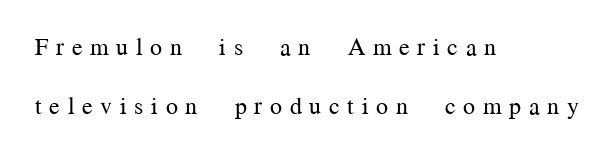
The image shows 24 px text type, upright; set left-aligned, loose line spacing (2.45x), unusually wide letter spacing (+0.32 em), not underlined.
